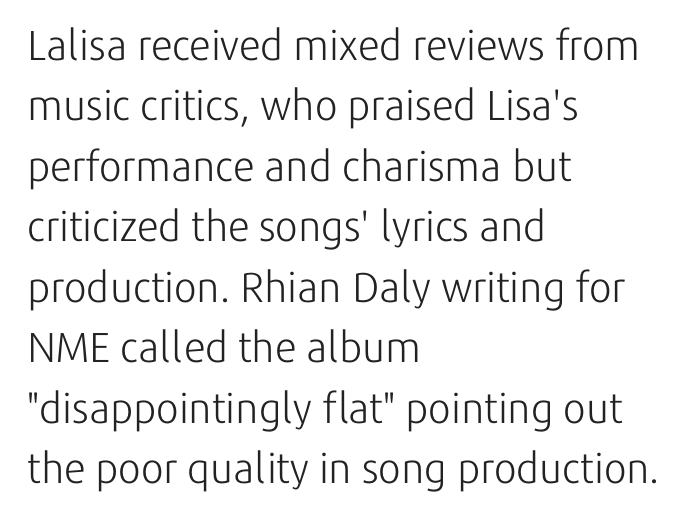
{"serif": "no", "italic": "no", "bold": "no", "weight": "light", "width": "normal", "stroke_contrast": "low", "x_height": "medium", "monospaced": "no", "underline": "no", "align": "left", "line_spacing": "normal", "line_spacing_ratio": 1.44, "letter_spacing": "normal", "letter_spacing_em": 0.0, "glyph_px": 42}
